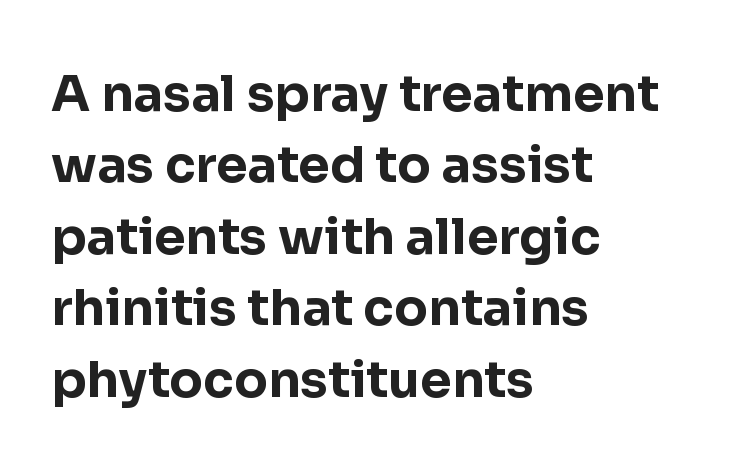
Are there feet on the stems? There aren't — it's a sans. Looks like regular typesetting: each glyph gets only the width it needs. When letters stand straight like this, we call the style roman or upright. Notice how the passage keeps a crisp vertical edge on the left only.
